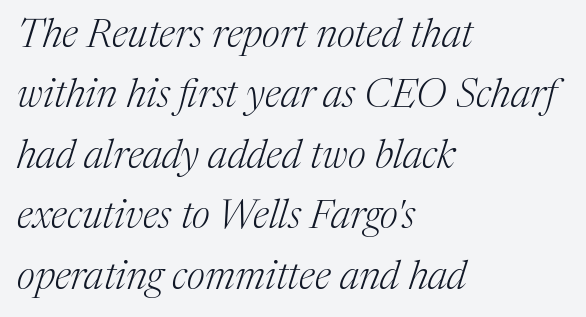
Q: Is the text bold? A: No.
Q: Is the text italic (slanted)? A: Yes, it leans right by about 17 degrees.
Q: Is the typeface a serif or a sans-serif typeface? A: Serif.
Q: Is the text underlined? A: No.
Q: How is the paragraph aligned? A: Left-aligned.
Q: Is the spacing between letters normal or unusually wide? A: Normal.
Q: Is the spacing between lines tight, normal or loose? A: Normal.
Q: Width (condensed, normal, or wide)? A: Normal.
Q: Stroke contrast? A: Medium.
Q: x-height? A: Medium.
Q: Monospaced? A: No.
